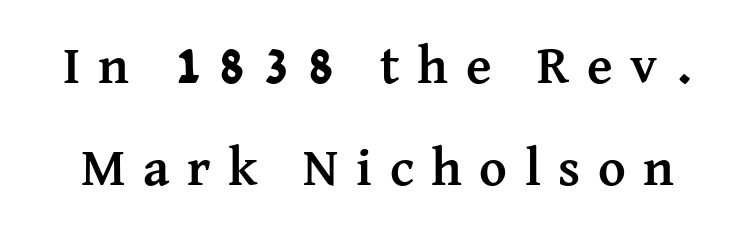
A serif font was chosen for this passage. Honestly, the letter spacing is so wide it's the main thing you notice. Underline: absent. The typography opts for an upright posture over an oblique one.
